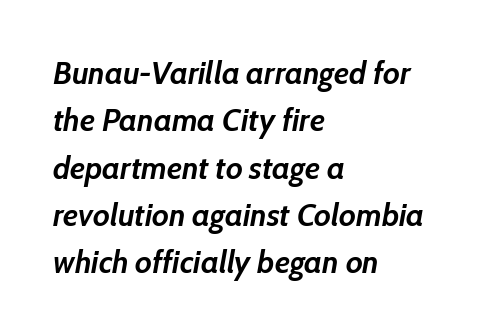
The image shows 32 px semibold type, italic (leaning right); set left-aligned, normal line spacing (1.48x), normal letter spacing, not underlined; low stroke contrast and a medium x-height.
